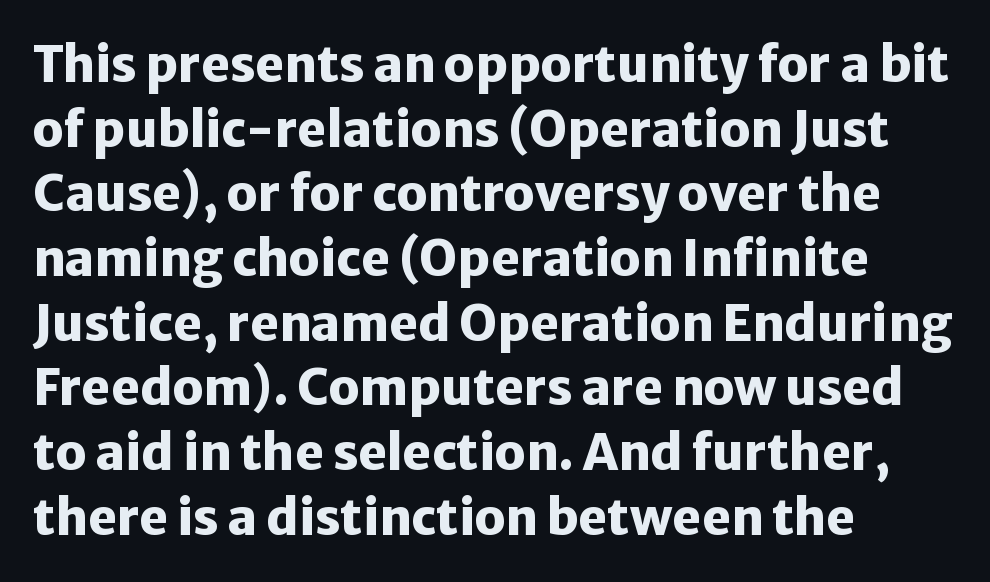
As a designer I'd log this as weight 700, bold. I'd call this a sans setting — the letters go barefoot. Note the varied advance widths — an 'i' is clearly narrower than an 'm'. Does extra space separate the letters? No, they use regular spacing. Left-aligned paragraph, ragged on the right.
